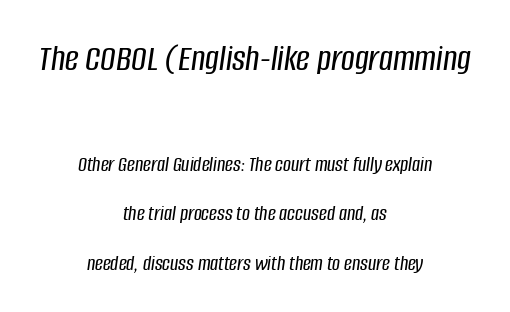
{"italic": "yes", "lean": "right", "slant_degrees": 8, "width": "condensed", "stroke_contrast": "low", "x_height": "large", "monospaced": "no", "underline": "no", "align": "center", "line_spacing": "loose", "line_spacing_ratio": 2.25, "letter_spacing": "normal", "letter_spacing_em": 0.0, "larger_block": "first", "size_ratio": 1.73, "glyph_px": 38}
